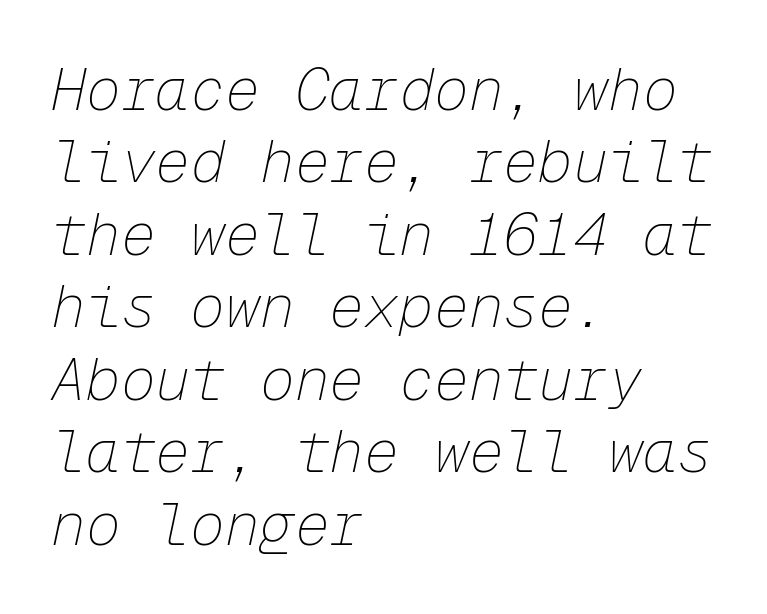
{"italic": "yes", "lean": "right", "slant_degrees": 12, "bold": "no", "weight": "thin", "width": "normal", "stroke_contrast": "low", "x_height": "medium", "monospaced": "yes", "underline": "no", "align": "left", "line_spacing": "normal", "line_spacing_ratio": 1.25, "letter_spacing": "normal", "letter_spacing_em": 0.0, "glyph_px": 58}
